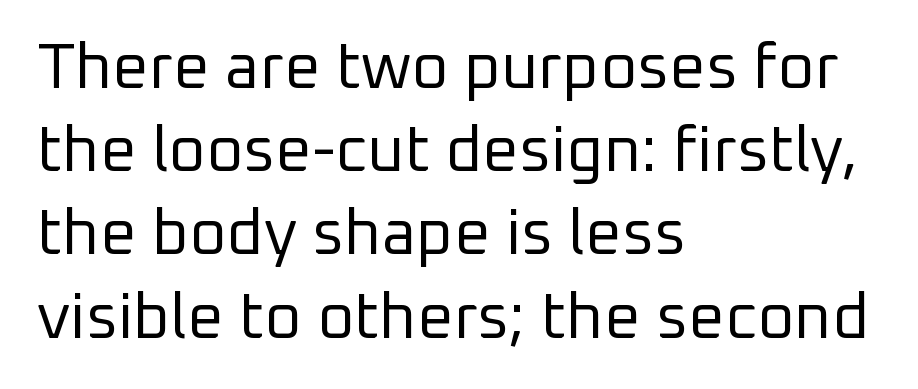
The image shows 64 px regular-weight sans-serif type, upright; set left-aligned, normal line spacing (1.3x), normal letter spacing, not underlined; low stroke contrast and a medium x-height.
